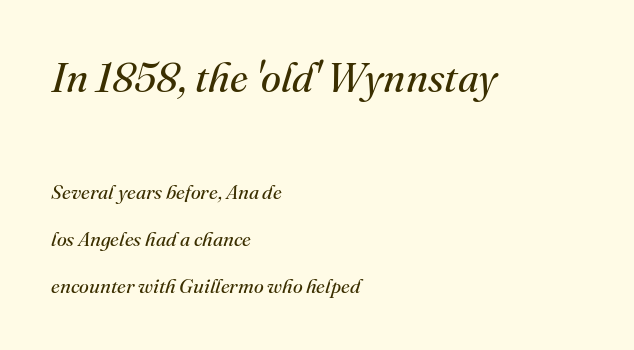
The image shows 41 px regular-weight serif type, italic (leaning right); set left-aligned, loose line spacing (2.33x), normal letter spacing, not underlined; the first (top) block is 2.05x larger; medium stroke contrast and a small x-height.
